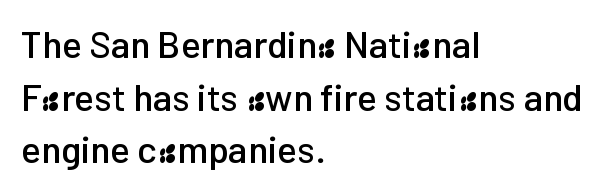
Q: Is the text italic (slanted)? A: No, it is upright.
Q: Is the typeface a serif or a sans-serif typeface? A: Sans-serif.
Q: Is the text underlined? A: No.
Q: How is the paragraph aligned? A: Left-aligned.
Q: Is the spacing between letters normal or unusually wide? A: Normal.
Q: Is the spacing between lines tight, normal or loose? A: Normal.
Q: Width (condensed, normal, or wide)? A: Normal.
Q: Stroke contrast? A: Low.
Q: x-height? A: Medium.
Q: Monospaced? A: No.
